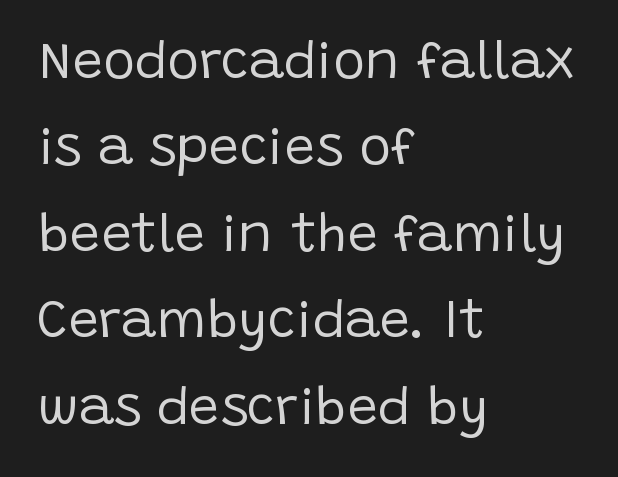
{"serif": "no", "italic": "no", "bold": "no", "weight": "regular", "width": "normal", "stroke_contrast": "low", "x_height": "large", "monospaced": "no", "underline": "no", "align": "left", "line_spacing": "normal", "line_spacing_ratio": 1.6, "letter_spacing": "normal", "letter_spacing_em": 0.0, "glyph_px": 54}
